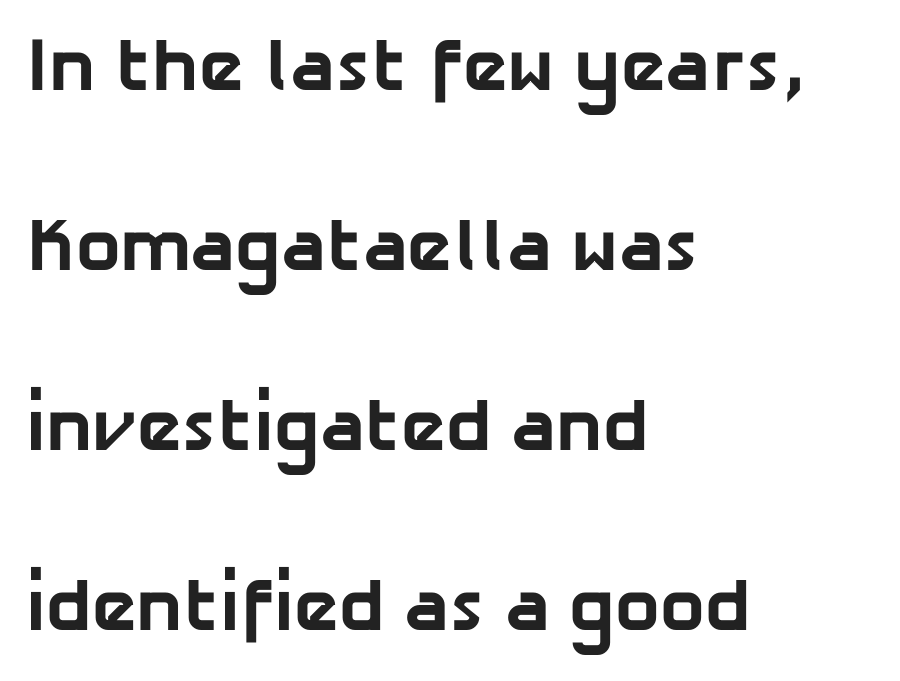
{"serif": "no", "bold": "yes", "weight": "bold", "width": "normal", "stroke_contrast": "low", "x_height": "medium", "monospaced": "no", "underline": "no", "align": "left", "line_spacing": "loose", "line_spacing_ratio": 2.4, "letter_spacing": "normal", "letter_spacing_em": 0.0, "glyph_px": 75}
